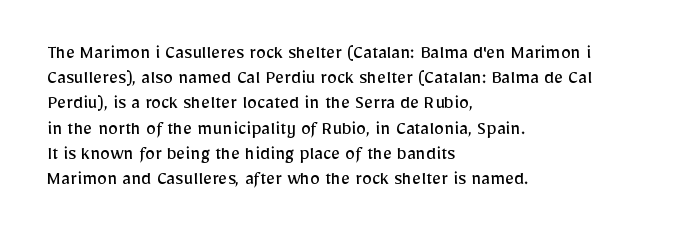
Q: Is the text bold? A: No.
Q: Is the text italic (slanted)? A: No, it is upright.
Q: Is the text underlined? A: No.
Q: How is the paragraph aligned? A: Left-aligned.
Q: Is the spacing between letters normal or unusually wide? A: Normal.
Q: Is the spacing between lines tight, normal or loose? A: Normal.
